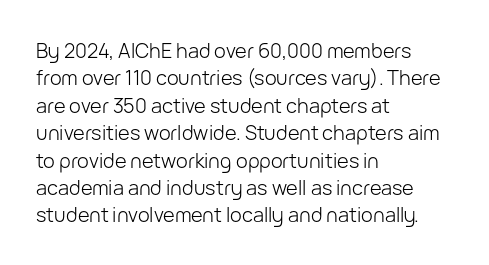
Caption: standard tracking, unaltered. Alignment: flush left. Line spacing here is normal. Weight: not bold — regular or lighter.
